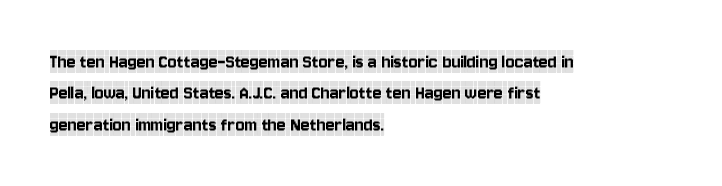
The image shows 21 px text type, upright; set left-aligned, normal line spacing (1.5x), normal letter spacing, not underlined.
